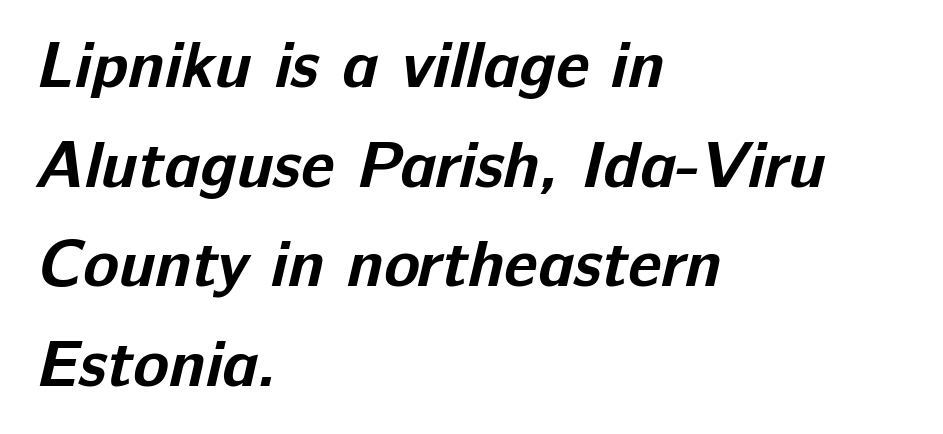
The image shows 66 px bold sans-serif type; set left-aligned, normal line spacing (1.51x), normal letter spacing, not underlined; low stroke contrast and a medium x-height.
